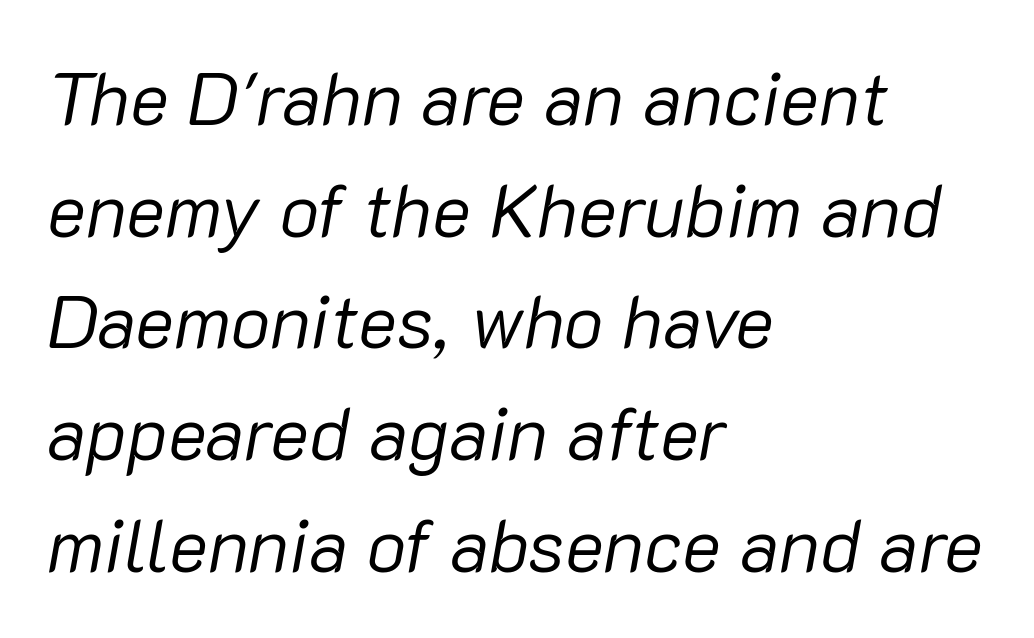
{"italic": "yes", "lean": "right", "slant_degrees": 10, "bold": "no", "weight": "regular", "width": "normal", "stroke_contrast": "low", "x_height": "medium", "monospaced": "no", "underline": "no", "align": "left", "line_spacing": "normal", "line_spacing_ratio": 1.51, "letter_spacing": "normal", "letter_spacing_em": 0.0, "glyph_px": 74}
